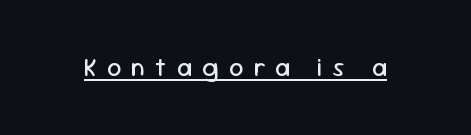
{"italic": "no", "bold": "no", "underline": "yes", "letter_spacing": "wide", "letter_spacing_em": 0.4, "glyph_px": 25}
